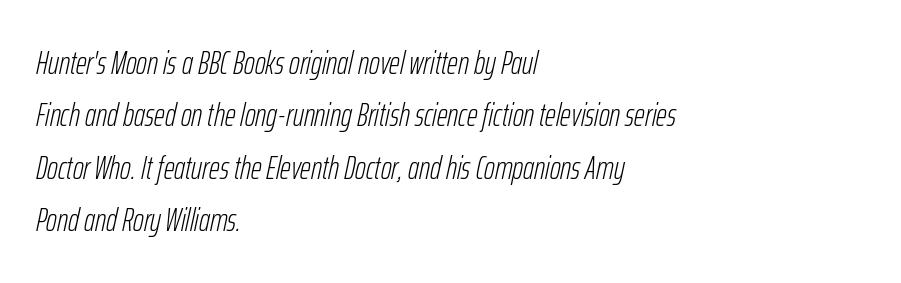
The image shows 33 px light, condensed type, italic (leaning right); set left-aligned, normal line spacing (1.59x), normal letter spacing, not underlined; low stroke contrast and a medium x-height.
